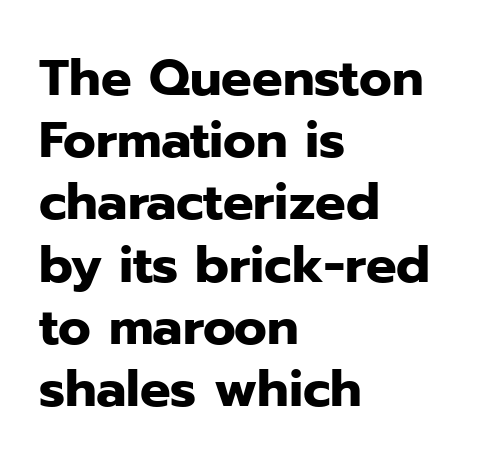
{"serif": "no", "italic": "no", "bold": "yes", "weight": "heavy", "width": "normal", "stroke_contrast": "low", "x_height": "medium", "monospaced": "no", "underline": "no", "align": "left", "line_spacing_ratio": 1.22, "letter_spacing": "normal", "letter_spacing_em": 0.0, "glyph_px": 51}
